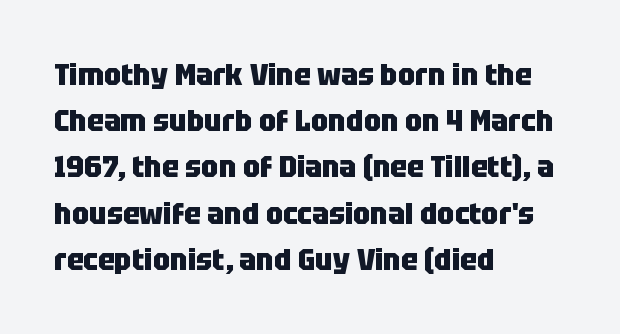
Q: Is the text bold? A: Yes.
Q: Is the text italic (slanted)? A: No, it is upright.
Q: Is the typeface a serif or a sans-serif typeface? A: Sans-serif.
Q: Is the text underlined? A: No.
Q: How is the paragraph aligned? A: Left-aligned.
Q: Is the spacing between letters normal or unusually wide? A: Normal.
Q: Is the spacing between lines tight, normal or loose? A: Normal.
Q: Width (condensed, normal, or wide)? A: Condensed.
Q: Stroke contrast? A: Low.
Q: x-height? A: Large.
Q: Monospaced? A: No.
